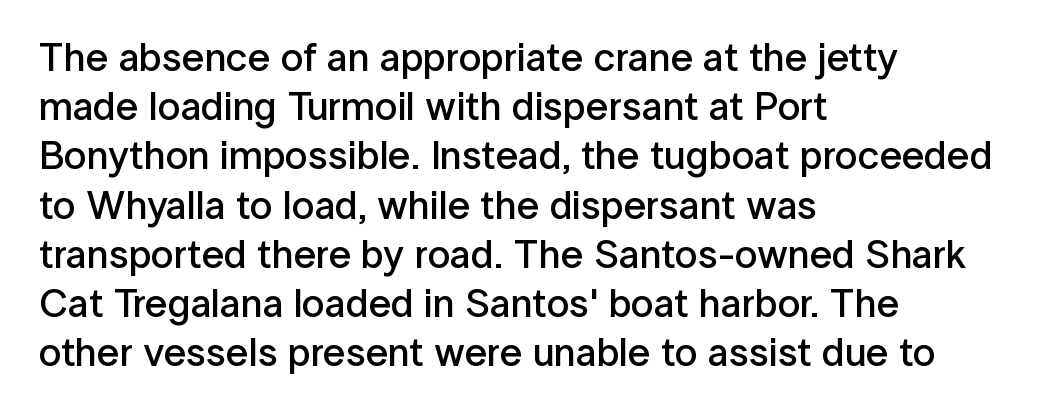
{"serif": "no", "italic": "no", "bold": "semi", "weight": "semibold", "width": "normal", "stroke_contrast": "low", "x_height": "medium", "monospaced": "no", "underline": "no", "align": "left", "line_spacing_ratio": 1.23, "letter_spacing": "normal", "letter_spacing_em": 0.0, "glyph_px": 40}
